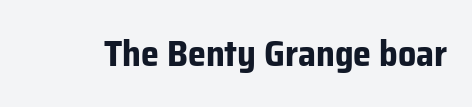
{"serif": "no", "italic": "no", "bold": "yes", "weight": "bold", "width": "normal", "stroke_contrast": "low", "x_height": "medium", "monospaced": "no", "underline": "no", "letter_spacing": "normal", "letter_spacing_em": 0.0, "glyph_px": 36}
